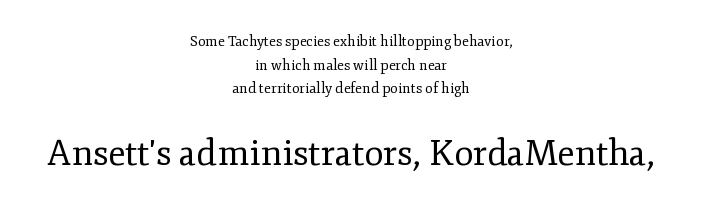
Q: Is the text bold? A: No.
Q: Is the text italic (slanted)? A: No, it is upright.
Q: Is the typeface a serif or a sans-serif typeface? A: Serif.
Q: Is the text underlined? A: No.
Q: How is the paragraph aligned? A: Centered.
Q: Is the spacing between letters normal or unusually wide? A: Normal.
Q: Is the spacing between lines tight, normal or loose? A: Normal.
Q: Which block of text is set in a larger size, the first (top) or the second (bottom)? A: The second (bottom) one.
Q: Width (condensed, normal, or wide)? A: Normal.
Q: Stroke contrast? A: Low.
Q: x-height? A: Small.
Q: Monospaced? A: No.
